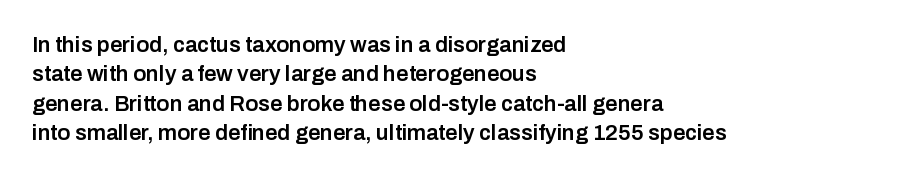
{"italic": "no", "bold": "semi", "underline": "no", "align": "left", "line_spacing": "normal", "line_spacing_ratio": 1.34, "letter_spacing": "normal", "letter_spacing_em": 0.0, "glyph_px": 22}
